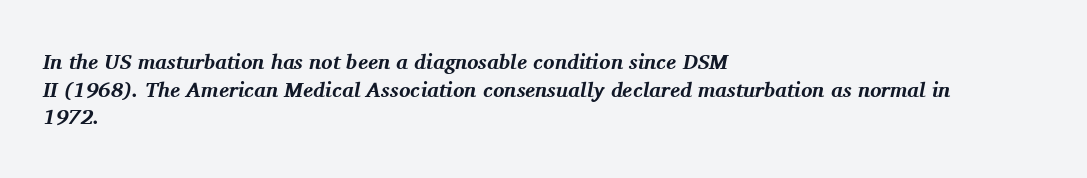
The image shows 21 px bold type, italic (leaning right); set left-aligned, normal line spacing (1.31x), normal letter spacing, not underlined.
